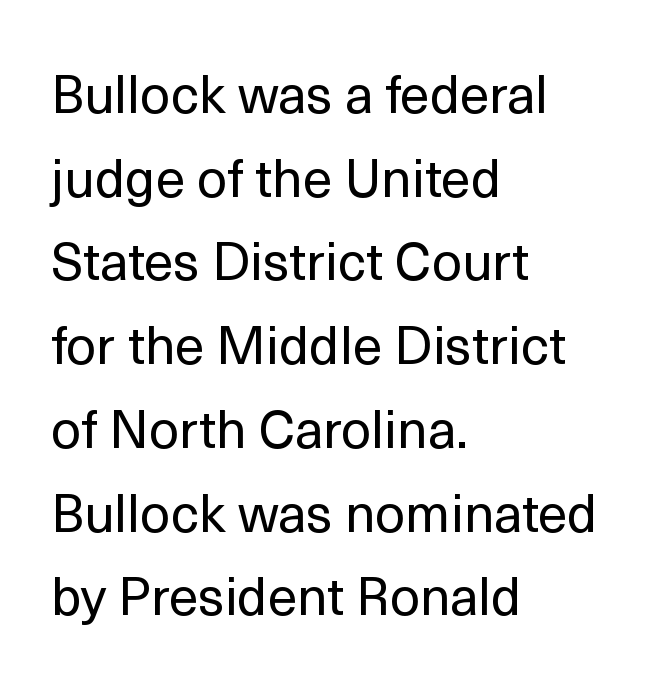
The font sits on the lighter half of the weight spectrum, regular included. How are the letters spaced? Ordinarily, with no added tracking. You could not count columns in this text — the font is proportionally spaced. In CSS terms this would be text-align: left. To sum up the face: it is a sans, with no serifs. Anything drawn beneath the words? Only blank space.
